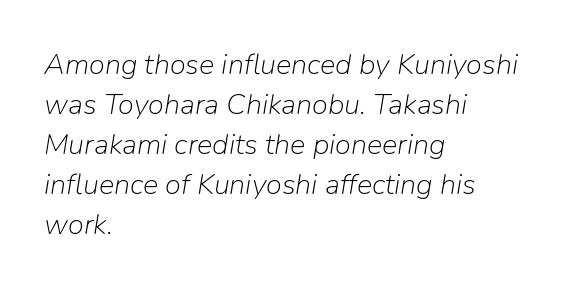
{"italic": "yes", "lean": "right", "slant_degrees": 9, "bold": "no", "weight": "light", "width": "normal", "stroke_contrast": "low", "x_height": "medium", "monospaced": "no", "underline": "no", "align": "left", "line_spacing": "normal", "line_spacing_ratio": 1.38, "letter_spacing": "normal", "letter_spacing_em": 0.0, "glyph_px": 29}
